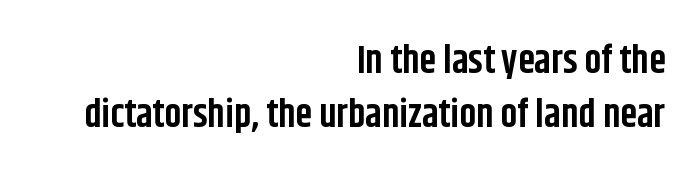
The image shows 38 px bold, condensed sans-serif type, upright; set right-aligned, normal line spacing (1.41x), normal letter spacing, not underlined; low stroke contrast and a large x-height.
